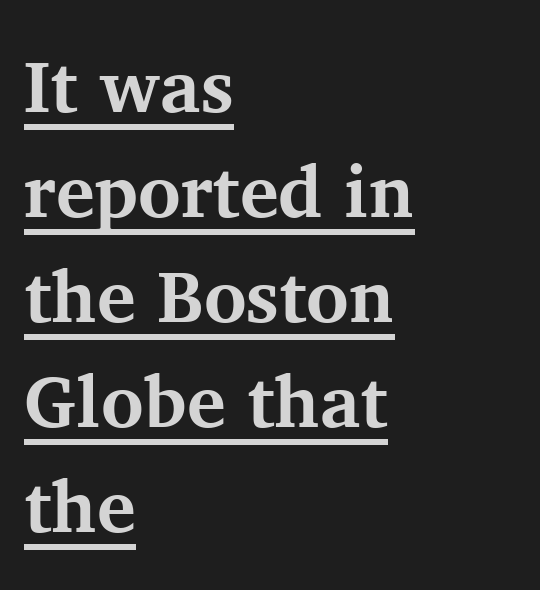
The image shows 73 px bold serif type, upright; set left-aligned, normal line spacing (1.44x), normal letter spacing, underlined; medium stroke contrast and a medium x-height.
